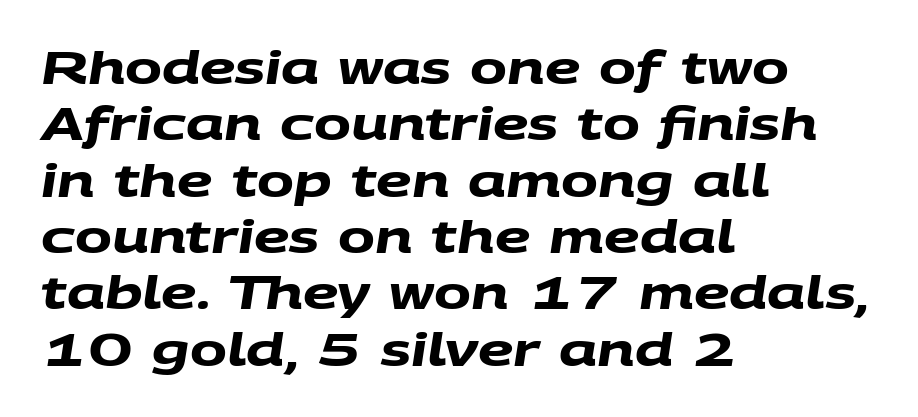
Q: Is the text bold? A: Yes.
Q: Is the typeface a serif or a sans-serif typeface? A: Sans-serif.
Q: Is the text underlined? A: No.
Q: How is the paragraph aligned? A: Left-aligned.
Q: Is the spacing between letters normal or unusually wide? A: Normal.
Q: Is the spacing between lines tight, normal or loose? A: Normal.
Q: Width (condensed, normal, or wide)? A: Wide.
Q: Stroke contrast? A: Medium.
Q: x-height? A: Large.
Q: Monospaced? A: No.
